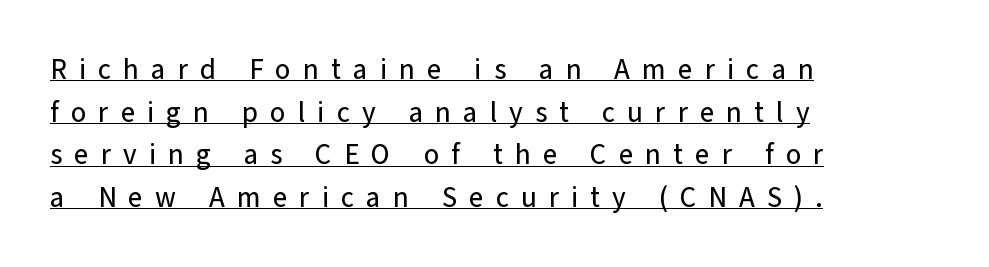
The image shows 28 px sans-serif type, upright; set left-aligned, normal line spacing (1.52x), unusually wide letter spacing (+0.43 em), underlined; low stroke contrast and a medium x-height.
